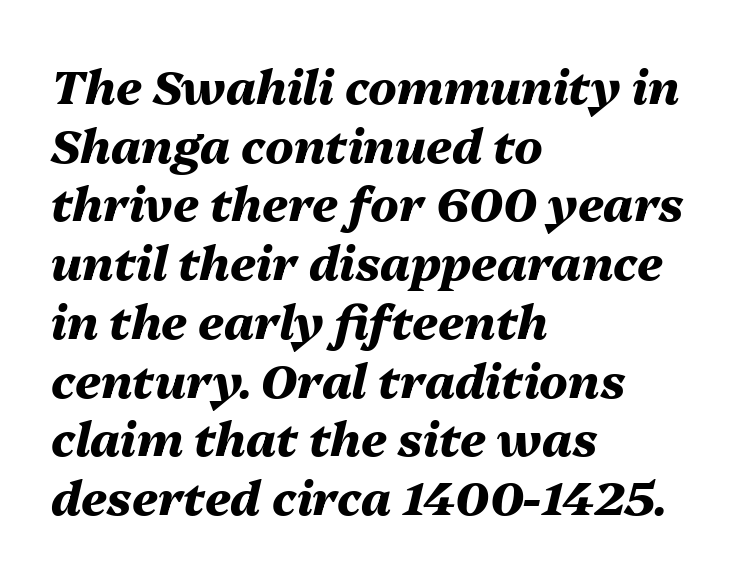
Would a proofreader flag this as italicized? Yes. No word sits above an underline. The setting favours the left margin, as ordinary paragraphs usually do. Here the glyphs are tracked normally, forming tight word shapes. Leading: standard. Summary of weight: heavy, a full bold.
